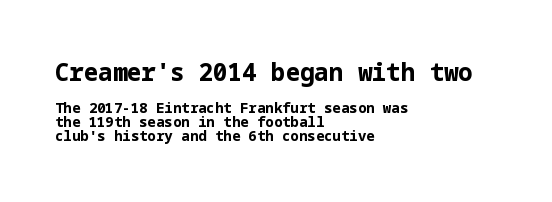
Q: Is the text bold? A: Yes.
Q: Is the text italic (slanted)? A: No, it is upright.
Q: Is the text underlined? A: No.
Q: How is the paragraph aligned? A: Left-aligned.
Q: Is the spacing between letters normal or unusually wide? A: Normal.
Q: Is the spacing between lines tight, normal or loose? A: Tight.
Q: Which block of text is set in a larger size, the first (top) or the second (bottom)? A: The first (top) one.
